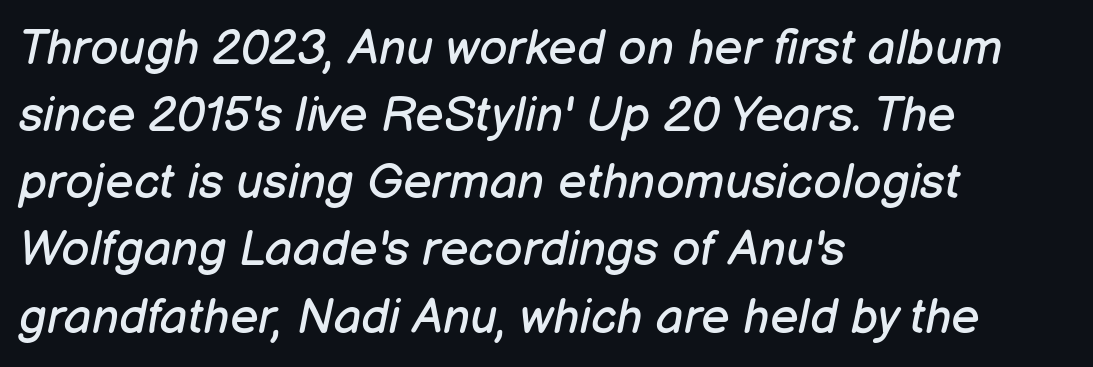
Q: Is the text bold? A: No.
Q: Is the text italic (slanted)? A: Yes, it leans right by about 12 degrees.
Q: Is the text underlined? A: No.
Q: How is the paragraph aligned? A: Left-aligned.
Q: Is the spacing between letters normal or unusually wide? A: Normal.
Q: Is the spacing between lines tight, normal or loose? A: Normal.
Q: Width (condensed, normal, or wide)? A: Normal.
Q: Stroke contrast? A: Low.
Q: x-height? A: Medium.
Q: Monospaced? A: No.
